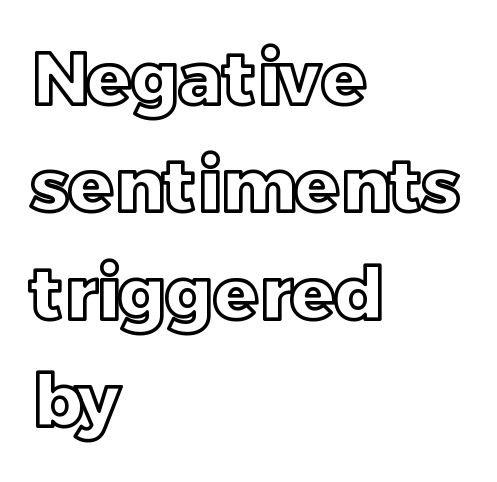
{"italic": "no", "width": "normal", "x_height": "large", "monospaced": "no", "underline": "no", "align": "left", "line_spacing": "normal", "line_spacing_ratio": 1.47, "letter_spacing": "normal", "letter_spacing_em": 0.0, "glyph_px": 73}
